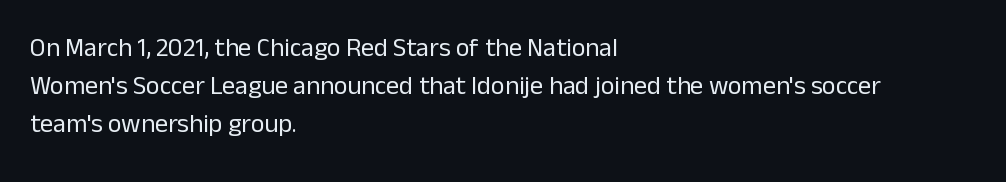
Q: Is the text bold? A: No.
Q: Is the text italic (slanted)? A: No, it is upright.
Q: Is the text underlined? A: No.
Q: How is the paragraph aligned? A: Left-aligned.
Q: Is the spacing between letters normal or unusually wide? A: Normal.
Q: Is the spacing between lines tight, normal or loose? A: Normal.
